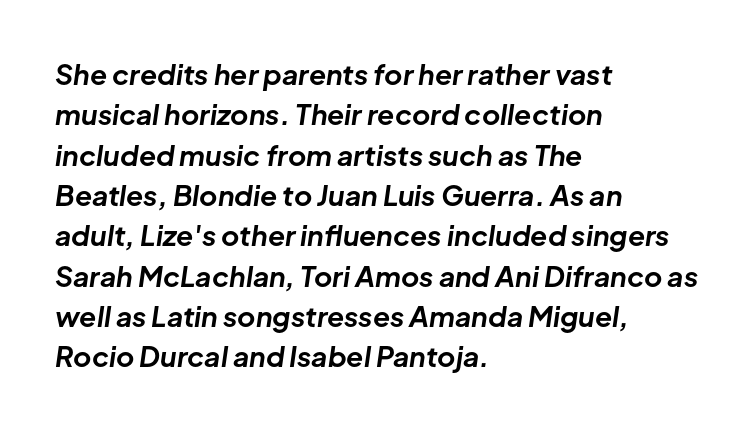
Looks like regular typesetting: each glyph gets only the width it needs. Line beginnings align vertically; line endings do not. Clear beneath every line of the passage. One glance says typical: line gaps are just what's usual. Rendered with sloped, italic letterforms.
